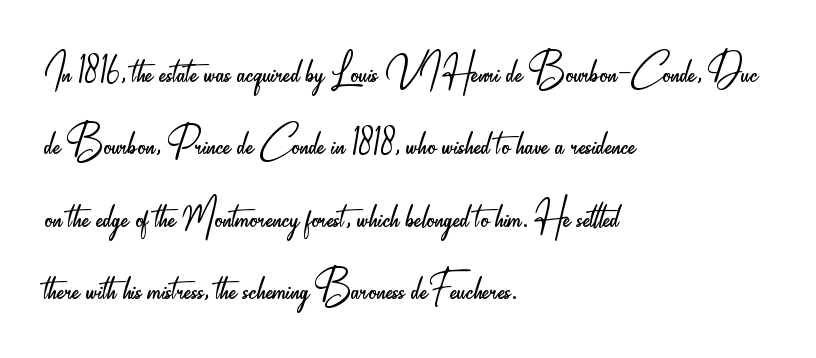
Q: Is the text bold? A: No.
Q: Is the text italic (slanted)? A: Yes.
Q: Is the typeface a serif or a sans-serif typeface? A: Sans-serif.
Q: Is the text underlined? A: No.
Q: How is the paragraph aligned? A: Left-aligned.
Q: Is the spacing between letters normal or unusually wide? A: Normal.
Q: Is the spacing between lines tight, normal or loose? A: Normal.
Q: Width (condensed, normal, or wide)? A: Condensed.
Q: Stroke contrast? A: Low.
Q: x-height? A: Small.
Q: Monospaced? A: No.
